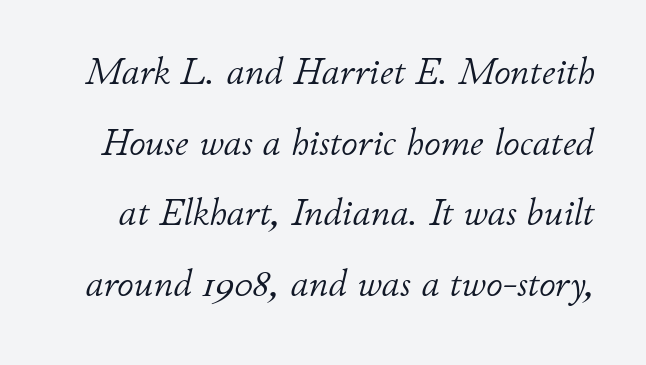
Q: Is the text bold? A: No.
Q: Is the text italic (slanted)? A: Yes, it leans right by about 11 degrees.
Q: Is the text underlined? A: No.
Q: Is the spacing between letters normal or unusually wide? A: Normal.
Q: Is the spacing between lines tight, normal or loose? A: Loose.
Q: Width (condensed, normal, or wide)? A: Normal.
Q: Stroke contrast? A: Low.
Q: x-height? A: Small.
Q: Monospaced? A: No.
